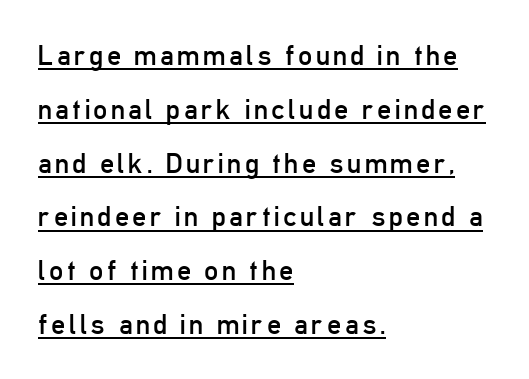
Q: Is the text bold? A: No.
Q: Is the text italic (slanted)? A: No, it is upright.
Q: Is the typeface a serif or a sans-serif typeface? A: Sans-serif.
Q: Is the text underlined? A: Yes.
Q: How is the paragraph aligned? A: Left-aligned.
Q: Is the spacing between lines tight, normal or loose? A: Loose.
Q: Width (condensed, normal, or wide)? A: Condensed.
Q: Stroke contrast? A: Low.
Q: x-height? A: Medium.
Q: Monospaced? A: No.
